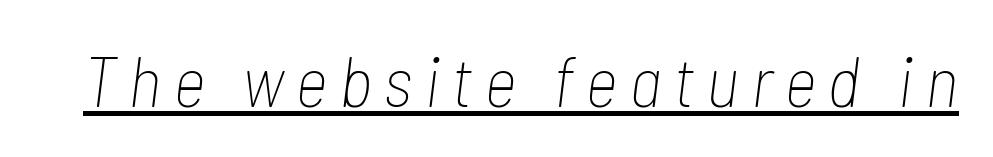
The image shows 72 px thin, condensed type, italic (leaning right); set underlined; low stroke contrast and a medium x-height.
